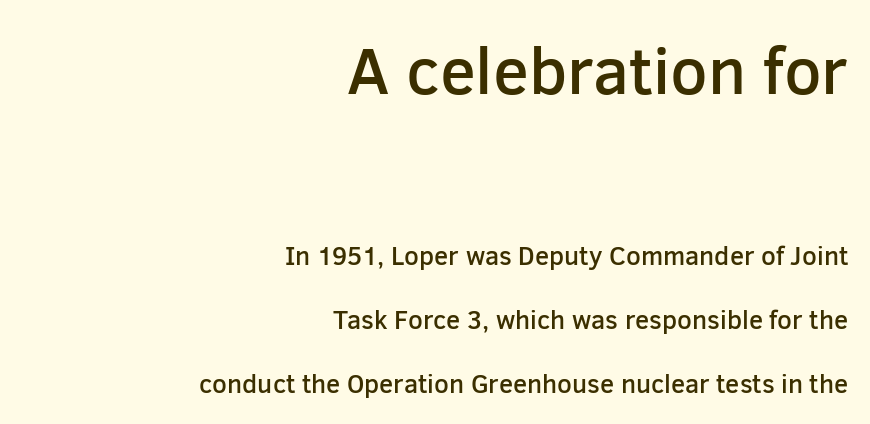
Q: Is the text bold? A: Semi-bold.
Q: Is the text italic (slanted)? A: No, it is upright.
Q: Is the typeface a serif or a sans-serif typeface? A: Sans-serif.
Q: Is the text underlined? A: No.
Q: How is the paragraph aligned? A: Right-aligned.
Q: Is the spacing between letters normal or unusually wide? A: Normal.
Q: Is the spacing between lines tight, normal or loose? A: Loose.
Q: Which block of text is set in a larger size, the first (top) or the second (bottom)? A: The first (top) one.
Q: Width (condensed, normal, or wide)? A: Normal.
Q: Stroke contrast? A: Low.
Q: x-height? A: Medium.
Q: Monospaced? A: No.
